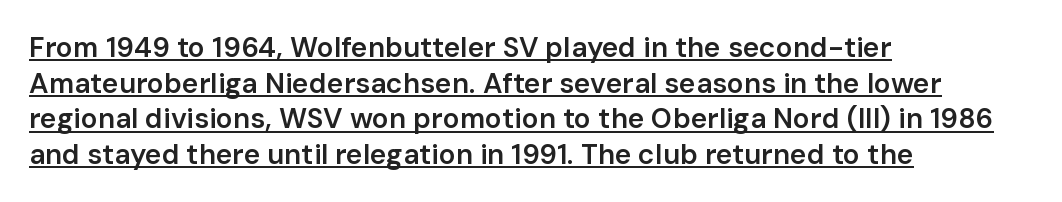
Q: Is the text bold? A: Semi-bold.
Q: Is the text italic (slanted)? A: No, it is upright.
Q: Is the typeface a serif or a sans-serif typeface? A: Sans-serif.
Q: Is the text underlined? A: Yes.
Q: How is the paragraph aligned? A: Left-aligned.
Q: Is the spacing between letters normal or unusually wide? A: Normal.
Q: Is the spacing between lines tight, normal or loose? A: Normal.
Q: Width (condensed, normal, or wide)? A: Normal.
Q: Stroke contrast? A: Low.
Q: x-height? A: Medium.
Q: Monospaced? A: No.
